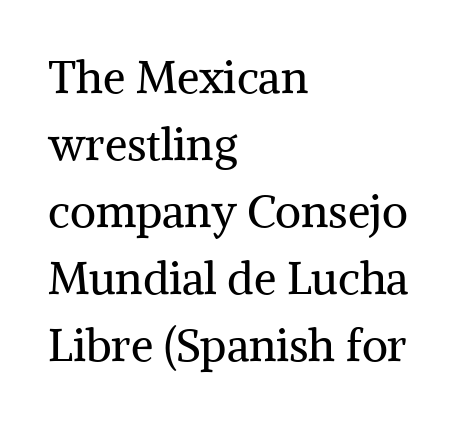
Q: Is the text bold? A: No.
Q: Is the text italic (slanted)? A: No, it is upright.
Q: Is the typeface a serif or a sans-serif typeface? A: Serif.
Q: Is the text underlined? A: No.
Q: How is the paragraph aligned? A: Left-aligned.
Q: Is the spacing between letters normal or unusually wide? A: Normal.
Q: Is the spacing between lines tight, normal or loose? A: Normal.
Q: Width (condensed, normal, or wide)? A: Normal.
Q: Stroke contrast? A: Medium.
Q: x-height? A: Medium.
Q: Monospaced? A: No.
